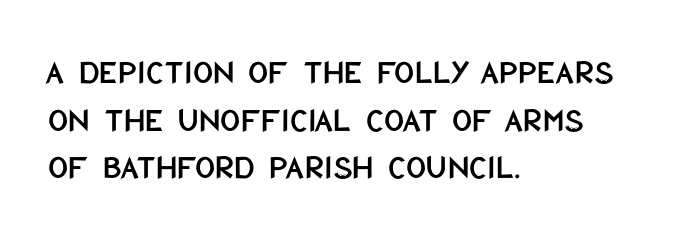
Q: Is the text italic (slanted)? A: No, it is upright.
Q: Is the typeface a serif or a sans-serif typeface? A: Sans-serif.
Q: Is the text underlined? A: No.
Q: How is the paragraph aligned? A: Left-aligned.
Q: Is the spacing between letters normal or unusually wide? A: Normal.
Q: Is the spacing between lines tight, normal or loose? A: Normal.
Q: Width (condensed, normal, or wide)? A: Condensed.
Q: Stroke contrast? A: Low.
Q: x-height? A: Large.
Q: Monospaced? A: No.
